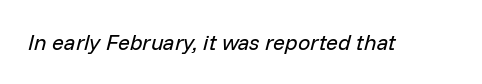
Would a proofreader flag this as italicized? Yes. Letters have the restrained weight of plain body copy at most. The letterforms sit shoulder to shoulder at normal distance. Has an underline been added? It has not.
